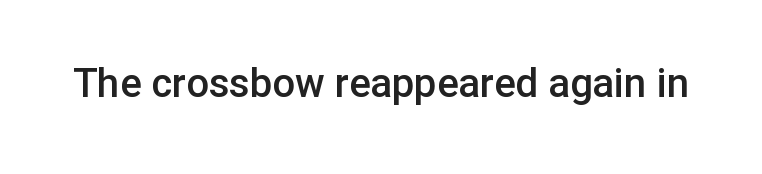
Q: Is the text bold? A: Semi-bold.
Q: Is the text italic (slanted)? A: No, it is upright.
Q: Is the typeface a serif or a sans-serif typeface? A: Sans-serif.
Q: Is the text underlined? A: No.
Q: Is the spacing between letters normal or unusually wide? A: Normal.
Q: Width (condensed, normal, or wide)? A: Normal.
Q: Stroke contrast? A: Low.
Q: x-height? A: Medium.
Q: Monospaced? A: No.
